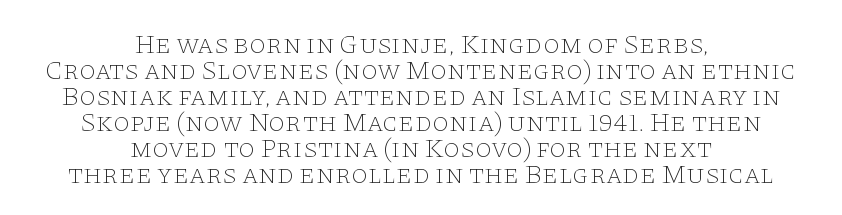
Q: Is the text bold? A: No.
Q: Is the text italic (slanted)? A: No, it is upright.
Q: Is the text underlined? A: No.
Q: How is the paragraph aligned? A: Centered.
Q: Is the spacing between letters normal or unusually wide? A: Normal.
Q: Is the spacing between lines tight, normal or loose? A: Tight.
